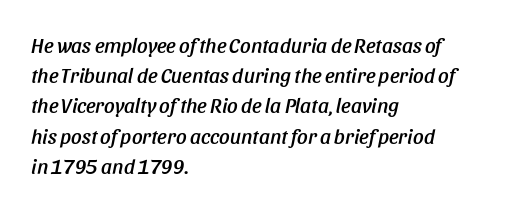
Q: Is the text italic (slanted)? A: Yes, it leans right by about 11 degrees.
Q: Is the text underlined? A: No.
Q: How is the paragraph aligned? A: Left-aligned.
Q: Is the spacing between letters normal or unusually wide? A: Normal.
Q: Is the spacing between lines tight, normal or loose? A: Normal.
